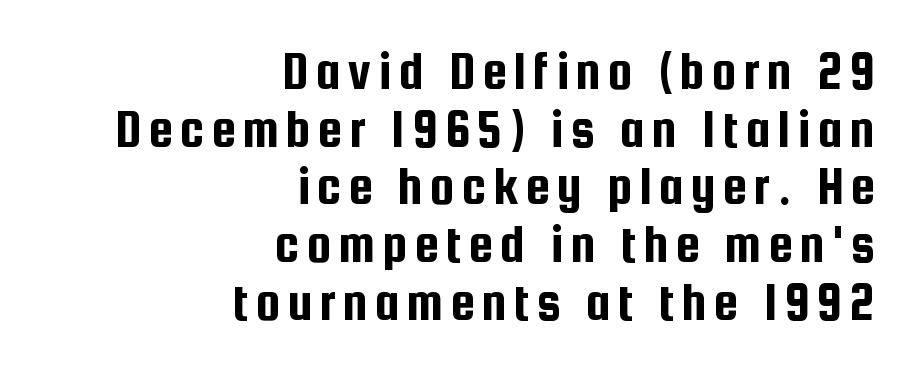
{"serif": "no", "italic": "no", "width": "condensed", "stroke_contrast": "low", "x_height": "medium", "monospaced": "no", "underline": "no", "align": "right", "line_spacing": "tight", "line_spacing_ratio": 1.05, "glyph_px": 55}
